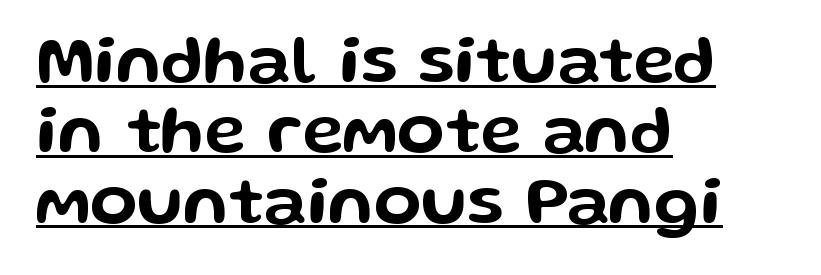
The image shows 69 px wide sans-serif type, upright; set left-aligned, tight line spacing (1.02x), normal letter spacing, underlined; low stroke contrast and a medium x-height.
